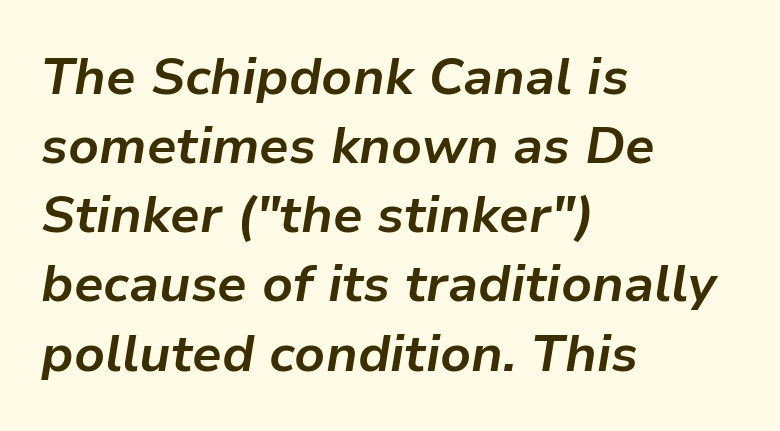
The image shows 52 px bold type, italic (leaning right); set left-aligned, normal line spacing (1.33x), normal letter spacing, not underlined; low stroke contrast and a medium x-height.
